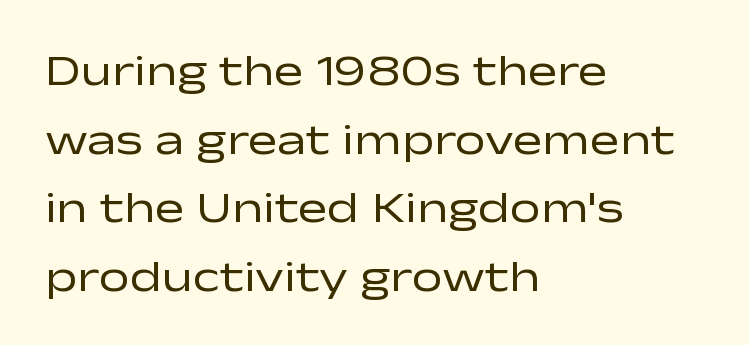
Q: Is the text bold? A: No.
Q: Is the text italic (slanted)? A: No, it is upright.
Q: Is the typeface a serif or a sans-serif typeface? A: Sans-serif.
Q: Is the text underlined? A: No.
Q: How is the paragraph aligned? A: Left-aligned.
Q: Is the spacing between letters normal or unusually wide? A: Normal.
Q: Is the spacing between lines tight, normal or loose? A: Normal.
Q: Width (condensed, normal, or wide)? A: Wide.
Q: Stroke contrast? A: Low.
Q: x-height? A: Medium.
Q: Monospaced? A: No.
